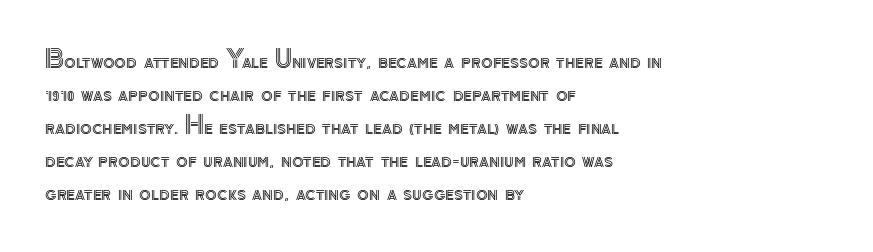
{"italic": "no", "underline": "no", "align": "left", "line_spacing": "normal", "line_spacing_ratio": 1.38, "letter_spacing": "normal", "letter_spacing_em": 0.0, "glyph_px": 24}
